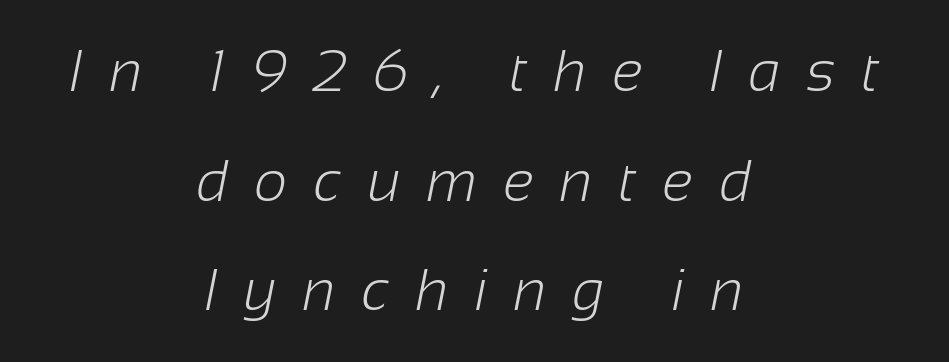
Underline: absent. Centered paragraph, ragged on both sides. The passage shown has open, widely tracked lettering throughout. No feet cap the strokes, marking this as sans-serif type.
